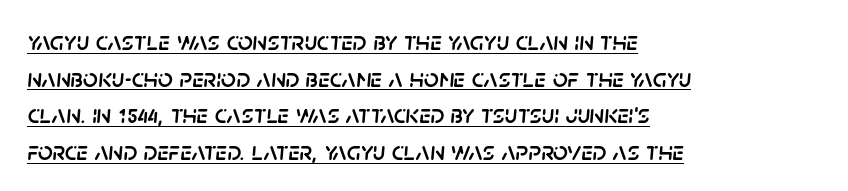
Q: Is the text italic (slanted)? A: Yes, it leans right by about 5 degrees.
Q: Is the text underlined? A: Yes.
Q: How is the paragraph aligned? A: Left-aligned.
Q: Is the spacing between letters normal or unusually wide? A: Normal.
Q: Is the spacing between lines tight, normal or loose? A: Normal.
